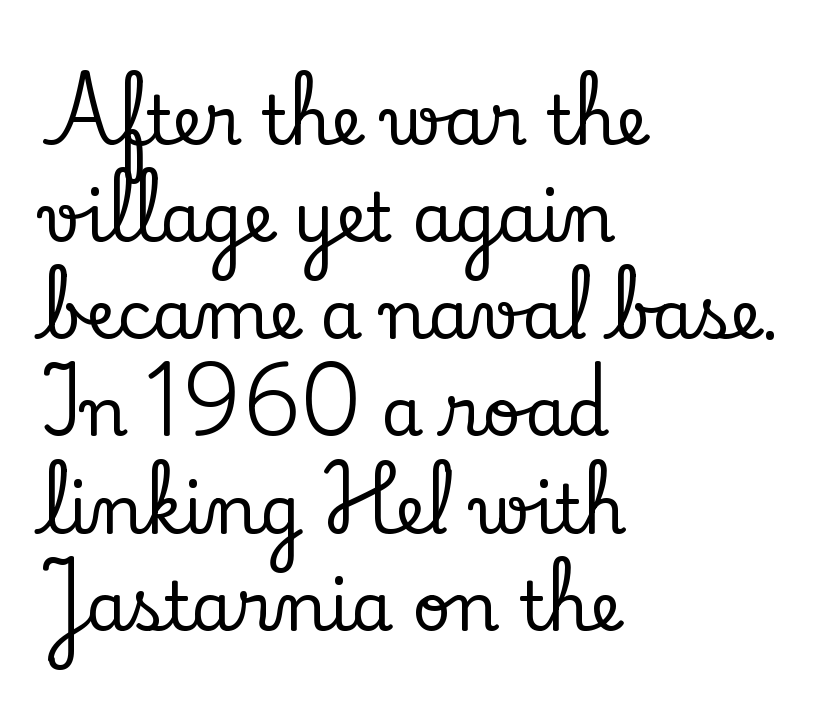
Type style note: has serifs. Descenders are the only things crossing below the line. All the whitespace from short lines collects on the right. The axis of the letterforms is exactly vertical. Nothing unusual about the tracking: characters are spaced as the font intends.
